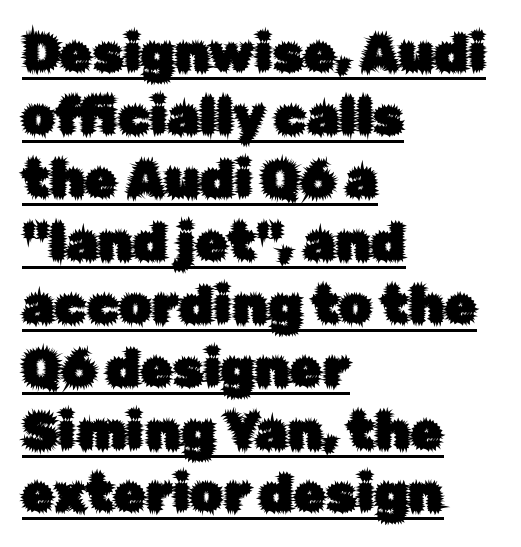
Q: Is the text italic (slanted)? A: No, it is upright.
Q: Is the typeface a serif or a sans-serif typeface? A: Sans-serif.
Q: Is the text underlined? A: Yes.
Q: How is the paragraph aligned? A: Left-aligned.
Q: Is the spacing between letters normal or unusually wide? A: Normal.
Q: Width (condensed, normal, or wide)? A: Normal.
Q: Stroke contrast? A: Low.
Q: x-height? A: Medium.
Q: Monospaced? A: No.
